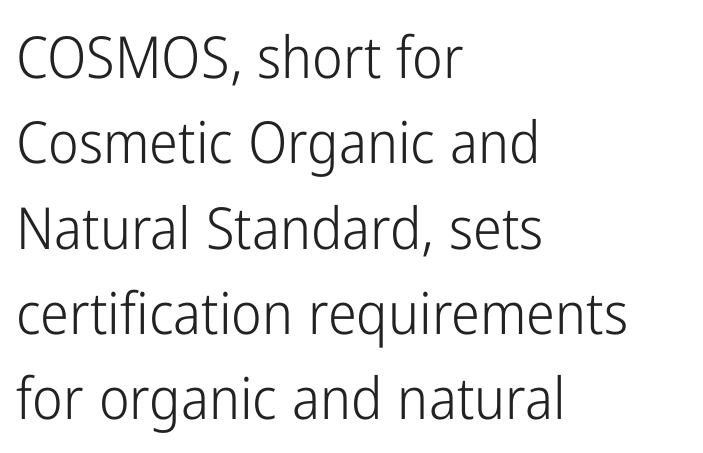
{"serif": "no", "italic": "no", "bold": "no", "weight": "light", "width": "condensed", "stroke_contrast": "low", "x_height": "medium", "monospaced": "no", "underline": "no", "align": "left", "line_spacing": "normal", "line_spacing_ratio": 1.47, "letter_spacing": "normal", "letter_spacing_em": 0.0, "glyph_px": 58}
